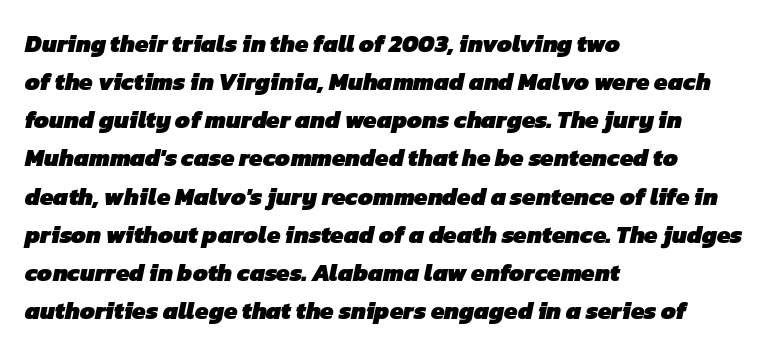
The rag falls on the right side of this text block. No extra tracking has been applied to these lines. If you measured baseline to baseline, you'd find a middling distance. In terms of weight, the rendering is a true, heavy bold. Letters rest on an invisible, unmarked baseline.
